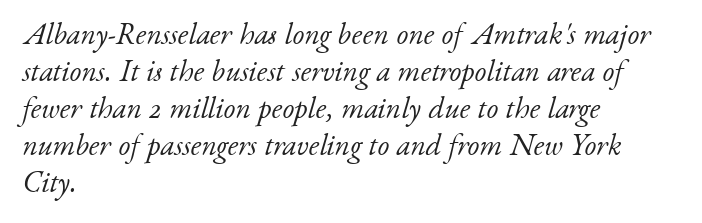
Q: Is the text bold? A: No.
Q: Is the text italic (slanted)? A: Yes, it leans right by about 17 degrees.
Q: Is the typeface a serif or a sans-serif typeface? A: Serif.
Q: Is the text underlined? A: No.
Q: How is the paragraph aligned? A: Left-aligned.
Q: Is the spacing between letters normal or unusually wide? A: Normal.
Q: Width (condensed, normal, or wide)? A: Normal.
Q: Stroke contrast? A: Low.
Q: x-height? A: Small.
Q: Monospaced? A: No.
